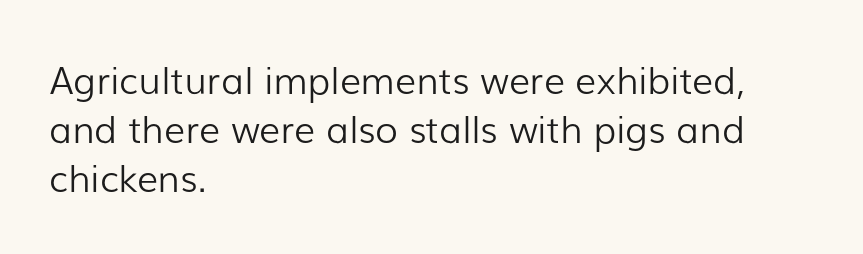
{"serif": "no", "italic": "no", "bold": "no", "weight": "light", "width": "normal", "stroke_contrast": "low", "x_height": "medium", "monospaced": "no", "underline": "no", "align": "left", "line_spacing": "normal", "line_spacing_ratio": 1.33, "letter_spacing": "normal", "letter_spacing_em": 0.0, "glyph_px": 37}
